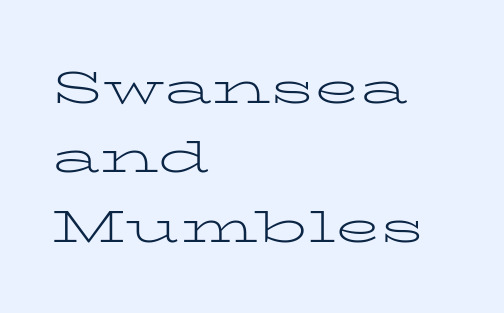
The image shows 46 px light, wide serif type, upright; set left-aligned, normal line spacing (1.51x), normal letter spacing, not underlined; low stroke contrast and a medium x-height.
